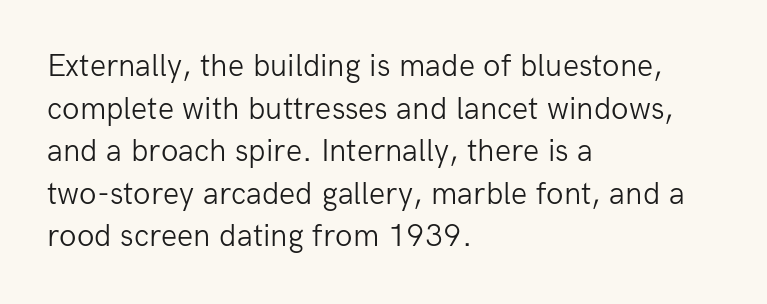
The image shows 32 px light sans-serif type, upright; set left-aligned, normal line spacing (1.33x), normal letter spacing, not underlined; low stroke contrast and a medium x-height.
